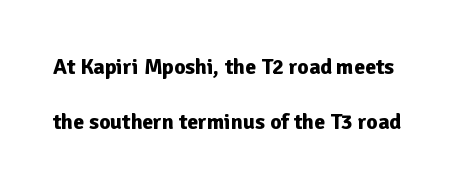
Default kerning and tracking; the words read as compact shapes. Typographic density is high because the face is bold. Each row of text sits above clean, open space. Honestly, the rows look like they've been pulled way apart.
